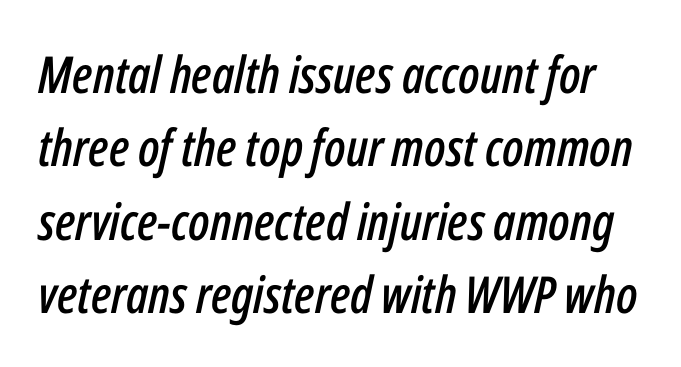
The image shows 51 px condensed type, italic (leaning right); set normal line spacing (1.44x), normal letter spacing, not underlined; low stroke contrast and a medium x-height.
